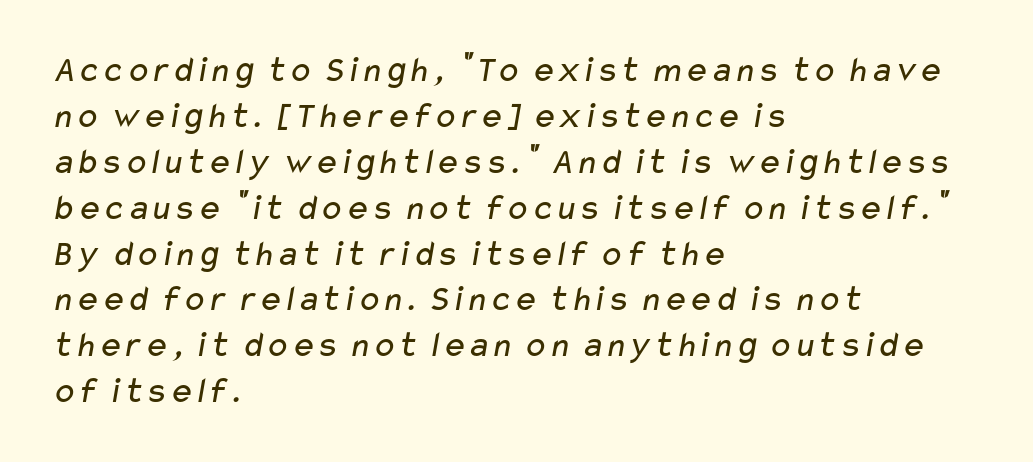
Note: no serifs on the glyphs. A light-to-regular cut is what we see here. Horizontal alignment here is leftward, the default for most running prose. Spacing between characters is what you'd get straight out of the box. Do the characters align in a grid? No, the font is proportional.
